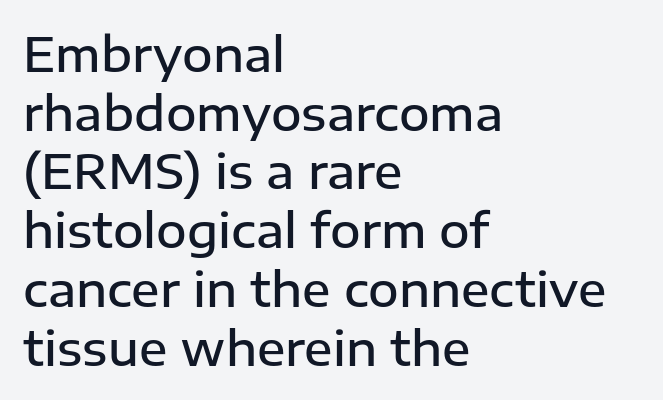
{"serif": "no", "italic": "no", "bold": "semi", "weight": "semibold", "width": "normal", "stroke_contrast": "low", "x_height": "medium", "monospaced": "no", "underline": "no", "align": "left", "line_spacing": "normal", "line_spacing_ratio": 1.25, "letter_spacing": "normal", "letter_spacing_em": 0.0, "glyph_px": 47}
